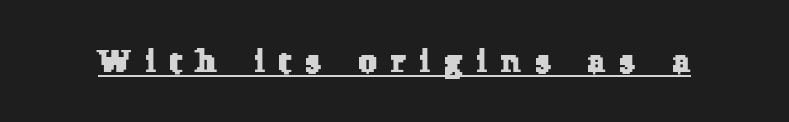
Q: Is the typeface a serif or a sans-serif typeface? A: Serif.
Q: Is the text underlined? A: Yes.
Q: Is the spacing between letters normal or unusually wide? A: Unusually wide.
Q: Width (condensed, normal, or wide)? A: Normal.
Q: Stroke contrast? A: Low.
Q: x-height? A: Medium.
Q: Monospaced? A: No.
